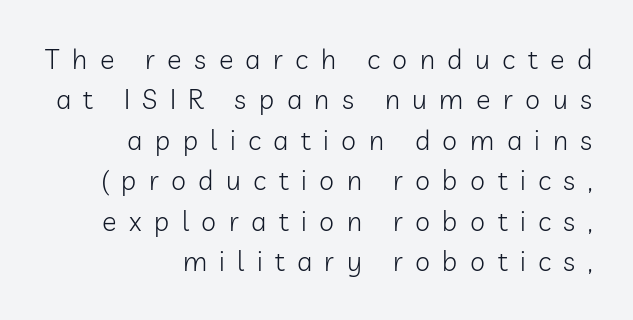
Q: Is the text bold? A: No.
Q: Is the text italic (slanted)? A: No, it is upright.
Q: Is the text underlined? A: No.
Q: How is the paragraph aligned? A: Right-aligned.
Q: Is the spacing between letters normal or unusually wide? A: Unusually wide.
Q: Is the spacing between lines tight, normal or loose? A: Normal.
